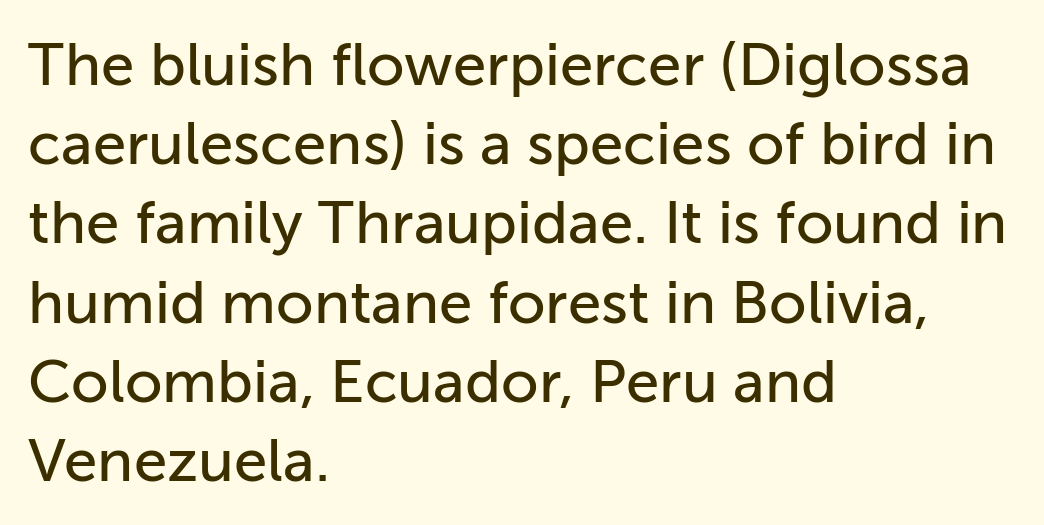
{"serif": "no", "italic": "no", "width": "normal", "stroke_contrast": "low", "x_height": "medium", "monospaced": "no", "underline": "no", "align": "left", "line_spacing": "normal", "line_spacing_ratio": 1.32, "letter_spacing": "normal", "letter_spacing_em": 0.0, "glyph_px": 60}
